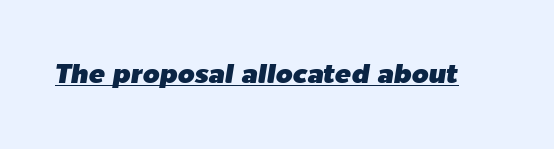
Q: Is the text italic (slanted)? A: Yes, it leans right by about 9 degrees.
Q: Is the text underlined? A: Yes.
Q: Is the spacing between letters normal or unusually wide? A: Normal.
